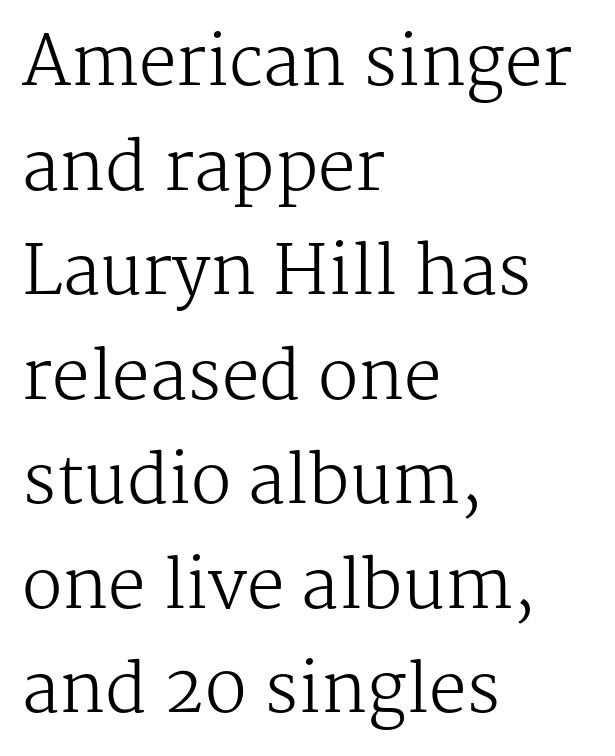
{"serif": "yes", "italic": "no", "bold": "no", "weight": "regular", "width": "normal", "stroke_contrast": "medium", "x_height": "medium", "monospaced": "no", "underline": "no", "align": "left", "line_spacing": "normal", "line_spacing_ratio": 1.56, "letter_spacing": "normal", "letter_spacing_em": 0.0, "glyph_px": 67}
